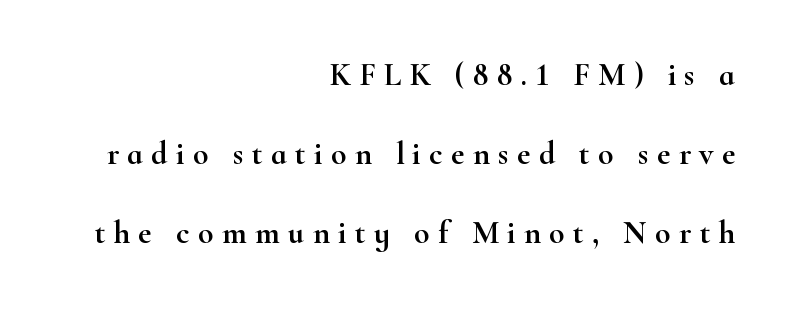
Q: Is the text italic (slanted)? A: No, it is upright.
Q: Is the typeface a serif or a sans-serif typeface? A: Serif.
Q: Is the text underlined? A: No.
Q: How is the paragraph aligned? A: Right-aligned.
Q: Is the spacing between letters normal or unusually wide? A: Unusually wide.
Q: Is the spacing between lines tight, normal or loose? A: Loose.
Q: Width (condensed, normal, or wide)? A: Wide.
Q: Stroke contrast? A: High.
Q: x-height? A: Small.
Q: Monospaced? A: No.
